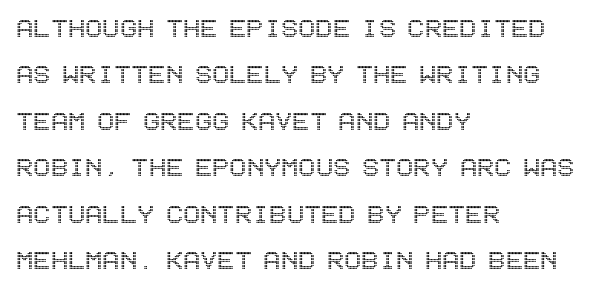
The image shows 32 px condensed type, upright; set left-aligned, normal line spacing (1.45x), normal letter spacing, not underlined; a large x-height.
